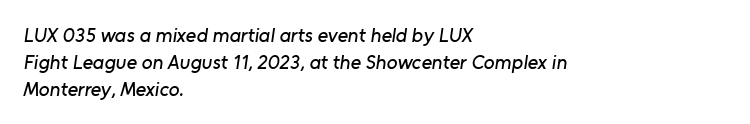
Q: Is the text underlined? A: No.
Q: How is the paragraph aligned? A: Left-aligned.
Q: Is the spacing between letters normal or unusually wide? A: Normal.
Q: Is the spacing between lines tight, normal or loose? A: Normal.
